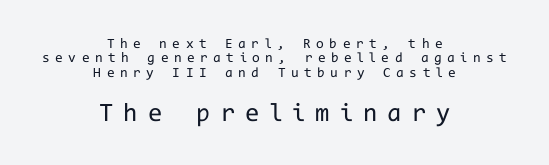
Type without underlining. Successive baselines arrive quickly, one right under another. No letter is thick-stroked: the sample isn't bold. Does the copy run flush right? No — it is centered line by line. The emphasis by scale lands on block number two, below. Glyph-to-glyph distance is far greater than everyday printed text.
